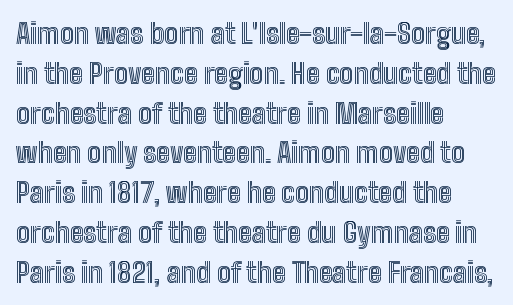
{"italic": "no", "width": "condensed", "x_height": "medium", "monospaced": "no", "underline": "no", "align": "left", "line_spacing": "normal", "line_spacing_ratio": 1.42, "letter_spacing": "normal", "letter_spacing_em": 0.0, "glyph_px": 28}
